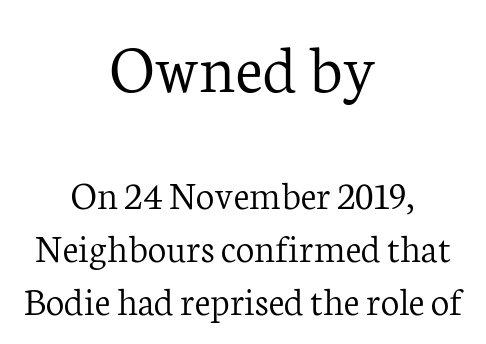
{"serif": "yes", "italic": "no", "bold": "no", "weight": "light", "width": "normal", "stroke_contrast": "low", "x_height": "medium", "monospaced": "no", "underline": "no", "align": "center", "line_spacing": "normal", "line_spacing_ratio": 1.29, "letter_spacing": "normal", "letter_spacing_em": 0.0, "larger_block": "first", "size_ratio": 1.73, "glyph_px": 71}
